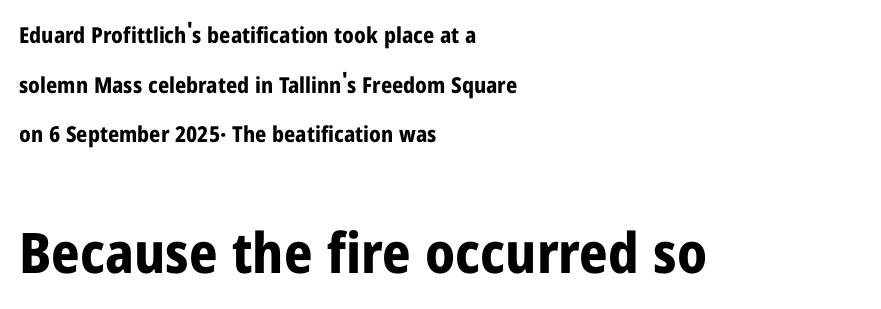
The image shows 56 px bold, condensed sans-serif type, upright; set left-aligned, loose line spacing (2.26x), normal letter spacing, not underlined; the second (bottom) block is 2.55x larger; low stroke contrast and a medium x-height.
